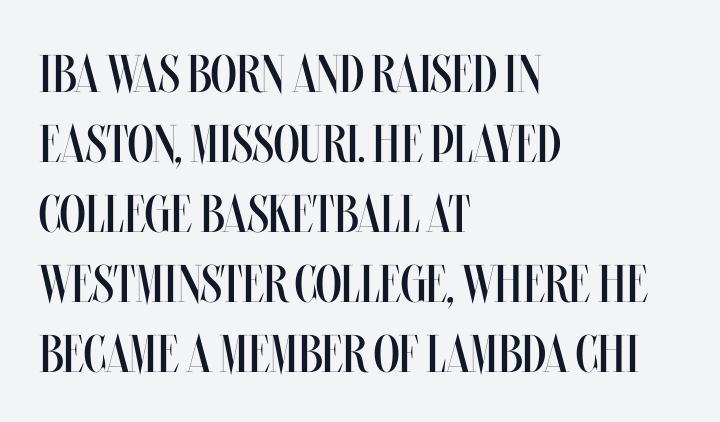
Honestly, the row spacing looks completely unremarkable. The face used here is rendered with its standard letterfit. Is this a fixed-width face? No — the glyphs have proportional, varying widths. The letters look calm and open, with moderate or lighter stems. The axis of the letterforms is exactly vertical.
